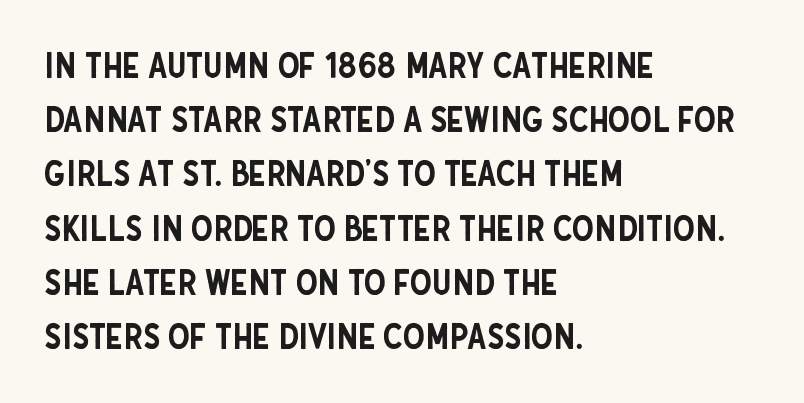
{"serif": "no", "italic": "no", "width": "condensed", "stroke_contrast": "low", "x_height": "large", "monospaced": "no", "underline": "no", "align": "left", "line_spacing": "normal", "line_spacing_ratio": 1.55, "letter_spacing": "normal", "letter_spacing_em": 0.0, "glyph_px": 35}
